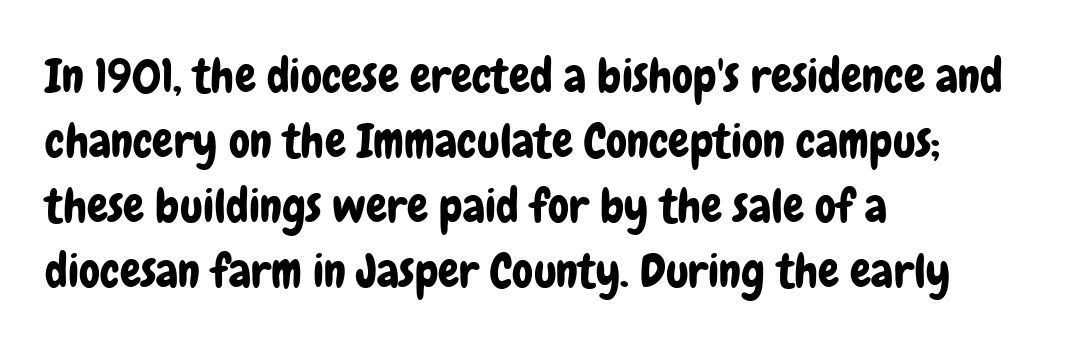
{"serif": "no", "italic": "no", "width": "condensed", "stroke_contrast": "low", "x_height": "medium", "monospaced": "no", "underline": "no", "align": "left", "line_spacing": "normal", "line_spacing_ratio": 1.38, "letter_spacing": "normal", "letter_spacing_em": 0.0, "glyph_px": 47}
